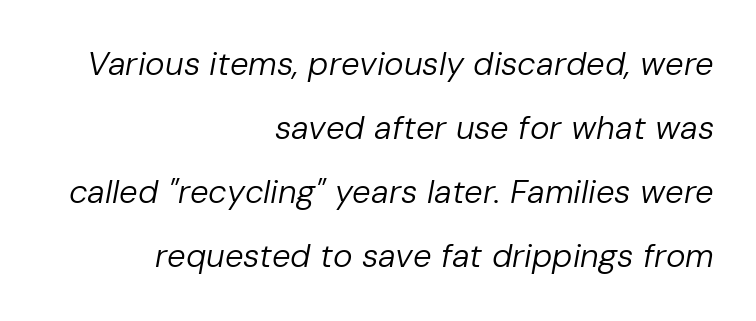
{"italic": "yes", "lean": "right", "slant_degrees": 10, "bold": "no", "weight": "regular", "width": "normal", "stroke_contrast": "low", "x_height": "medium", "monospaced": "no", "underline": "no", "align": "right", "line_spacing": "loose", "line_spacing_ratio": 1.94, "letter_spacing": "normal", "letter_spacing_em": 0.0, "glyph_px": 33}
